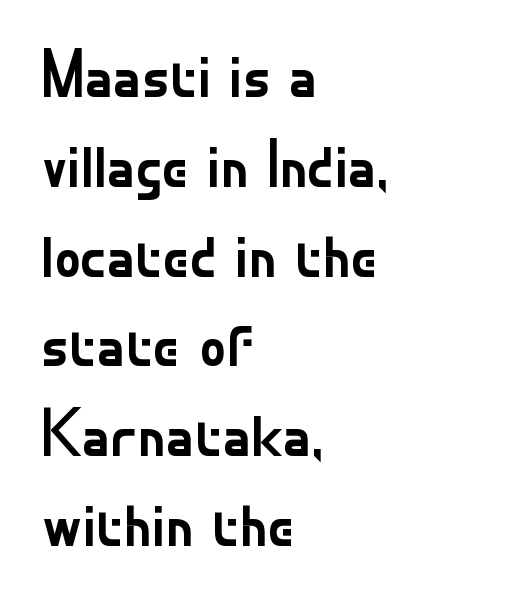
Q: Is the text bold? A: No.
Q: Is the text italic (slanted)? A: No, it is upright.
Q: Is the typeface a serif or a sans-serif typeface? A: Sans-serif.
Q: Is the text underlined? A: No.
Q: How is the paragraph aligned? A: Left-aligned.
Q: Is the spacing between letters normal or unusually wide? A: Normal.
Q: Is the spacing between lines tight, normal or loose? A: Normal.
Q: Width (condensed, normal, or wide)? A: Normal.
Q: Stroke contrast? A: Low.
Q: x-height? A: Small.
Q: Monospaced? A: No.
